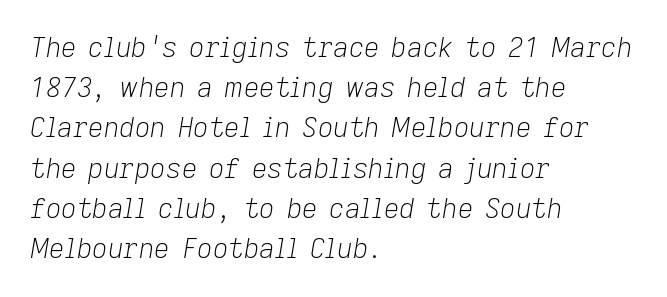
In terms of leading, this rendering sits right in the middle. Rendered with sloped, italic letterforms. A bare baseline throughout the passage. No heavy texture on the line: the type isn't bold. How are the letters spaced? Ordinarily, with no added tracking.
